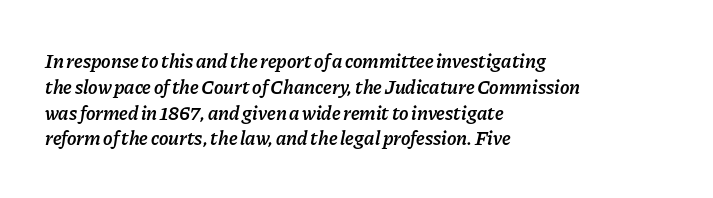
The image shows 20 px text type, italic (leaning right); set left-aligned, normal line spacing (1.29x), normal letter spacing, not underlined.
